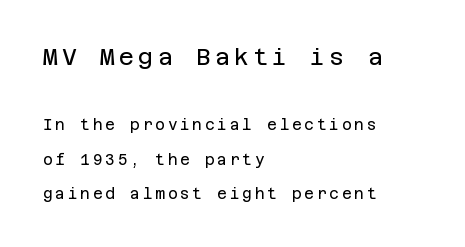
Q: Is the text bold? A: No.
Q: Is the text italic (slanted)? A: No, it is upright.
Q: Is the text underlined? A: No.
Q: How is the paragraph aligned? A: Left-aligned.
Q: Is the spacing between lines tight, normal or loose? A: Loose.
Q: Which block of text is set in a larger size, the first (top) or the second (bottom)? A: The first (top) one.
